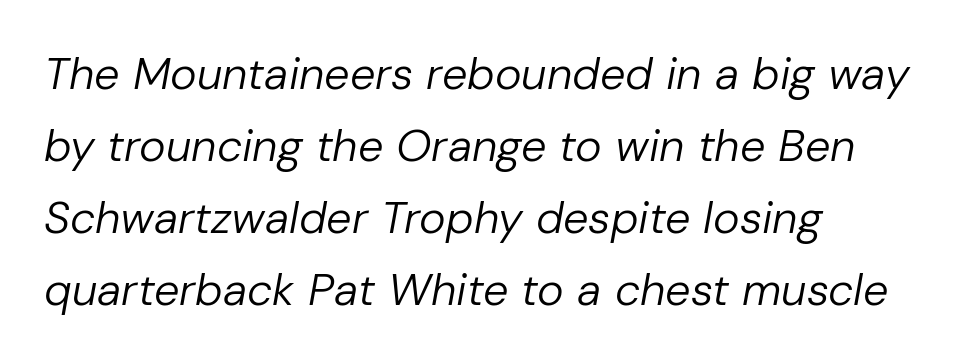
Q: Is the text bold? A: No.
Q: Is the text italic (slanted)? A: Yes, it leans right by about 10 degrees.
Q: Is the text underlined? A: No.
Q: How is the paragraph aligned? A: Left-aligned.
Q: Is the spacing between letters normal or unusually wide? A: Normal.
Q: Is the spacing between lines tight, normal or loose? A: Normal.
Q: Width (condensed, normal, or wide)? A: Normal.
Q: Stroke contrast? A: Low.
Q: x-height? A: Medium.
Q: Monospaced? A: No.
